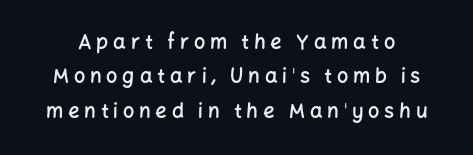
Characters follow at a spacing far wider than the type designer built in. Ordinary non-slanted type is in use. The rendering uses a semibold face; strokes are thickened but not to full bold. The string is rendered with underlining switched off.
